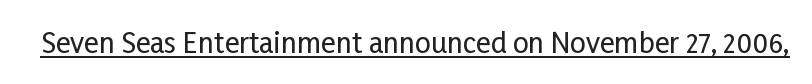
{"serif": "no", "italic": "no", "width": "condensed", "stroke_contrast": "low", "x_height": "medium", "monospaced": "no", "underline": "yes", "letter_spacing": "normal", "letter_spacing_em": 0.0, "glyph_px": 28}
